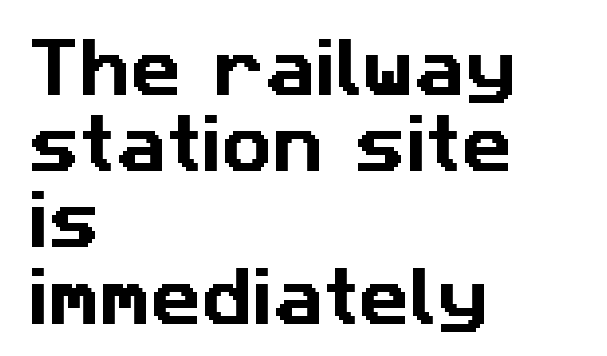
Q: Is the typeface a serif or a sans-serif typeface? A: Sans-serif.
Q: Is the text underlined? A: No.
Q: How is the paragraph aligned? A: Left-aligned.
Q: Is the spacing between letters normal or unusually wide? A: Normal.
Q: Width (condensed, normal, or wide)? A: Normal.
Q: Stroke contrast? A: Low.
Q: x-height? A: Medium.
Q: Monospaced? A: No.
